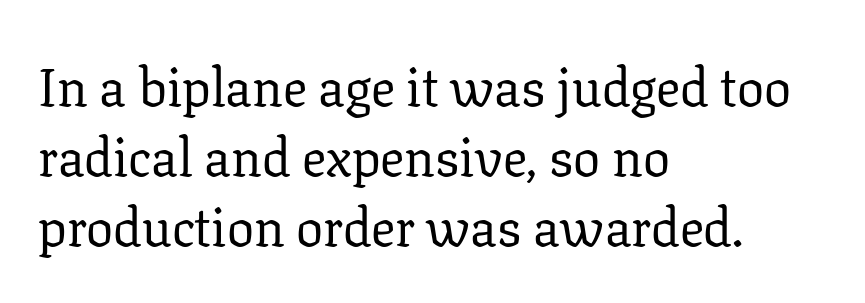
The image shows 54 px regular-weight serif type, upright; set left-aligned, normal line spacing (1.3x), normal letter spacing, not underlined; low stroke contrast and a medium x-height.
